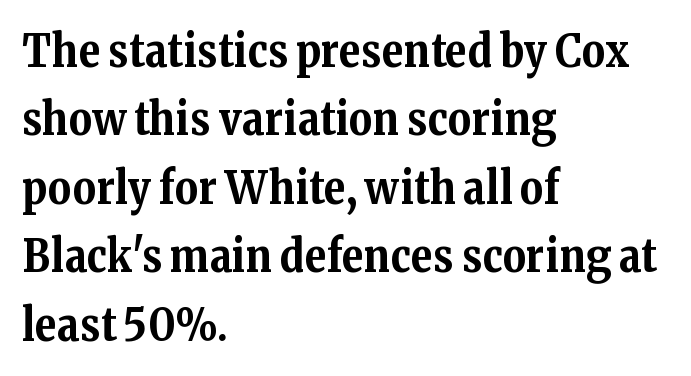
I'd call this a serif setting — the letters wear small feet. Evenly set lines give the paragraph a standard silhouette. Looks like regular typesetting: each glyph gets only the width it needs. What stands out about the letter spacing? Nothing — it is the standard amount. Pretty heavy lettering here — definitely bold.
